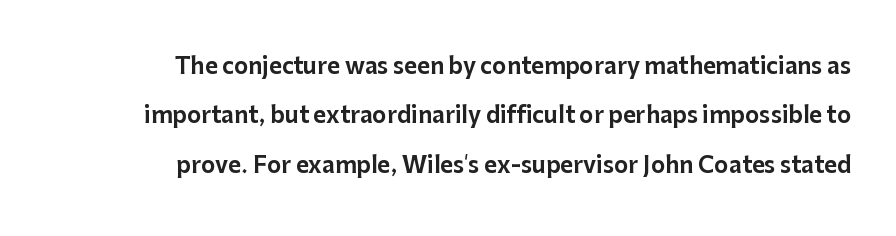
Q: Is the text italic (slanted)? A: No, it is upright.
Q: Is the text underlined? A: No.
Q: How is the paragraph aligned? A: Right-aligned.
Q: Is the spacing between letters normal or unusually wide? A: Normal.
Q: Is the spacing between lines tight, normal or loose? A: Loose.
